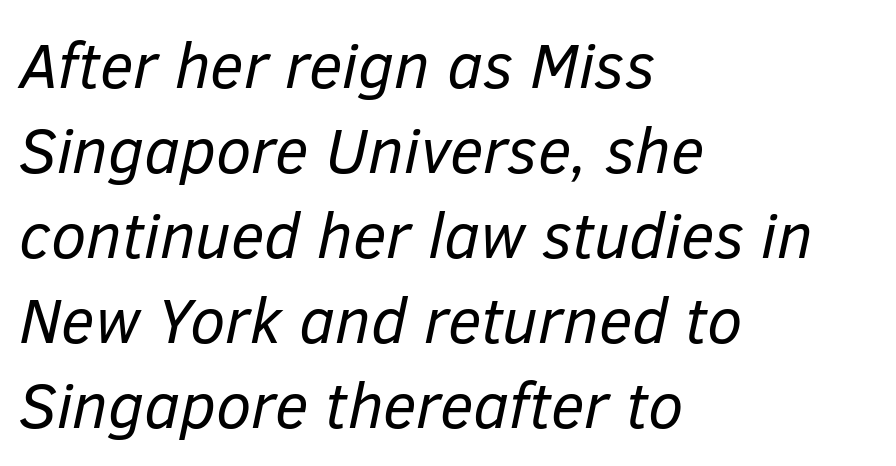
Q: Is the text bold? A: No.
Q: Is the text italic (slanted)? A: Yes, it leans right by about 12 degrees.
Q: Is the text underlined? A: No.
Q: How is the paragraph aligned? A: Left-aligned.
Q: Is the spacing between letters normal or unusually wide? A: Normal.
Q: Is the spacing between lines tight, normal or loose? A: Normal.
Q: Width (condensed, normal, or wide)? A: Normal.
Q: Stroke contrast? A: Low.
Q: x-height? A: Medium.
Q: Monospaced? A: No.
